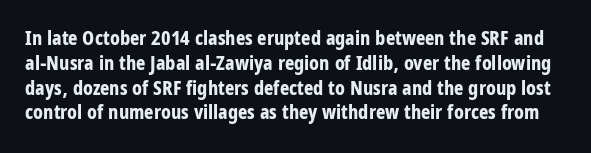
Q: Is the text bold? A: Yes.
Q: Is the text italic (slanted)? A: No, it is upright.
Q: Is the text underlined? A: No.
Q: Is the spacing between letters normal or unusually wide? A: Normal.
